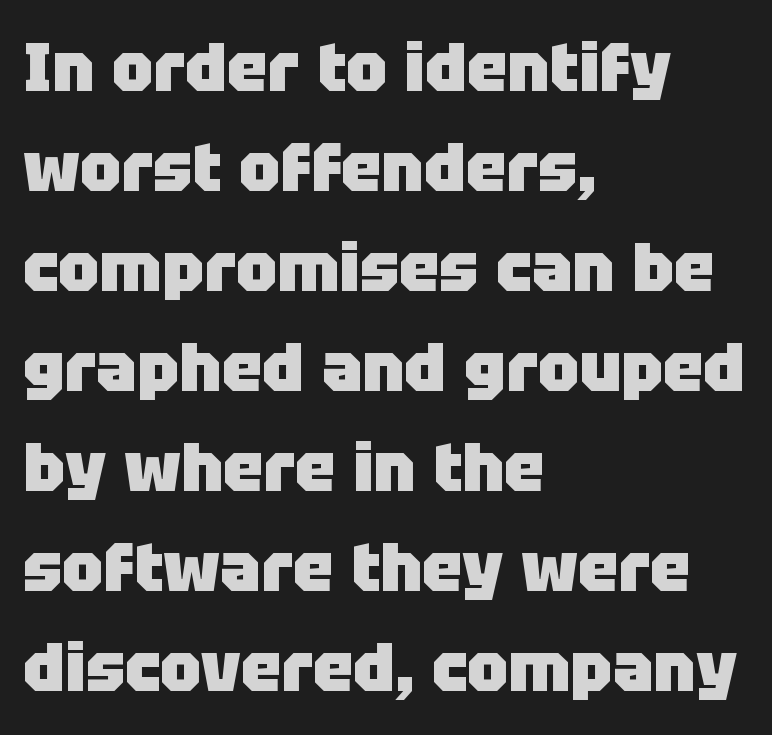
{"serif": "no", "italic": "no", "bold": "yes", "weight": "heavy", "width": "normal", "stroke_contrast": "low", "x_height": "large", "monospaced": "no", "underline": "no", "align": "left", "line_spacing": "normal", "line_spacing_ratio": 1.47, "letter_spacing": "normal", "letter_spacing_em": 0.0, "glyph_px": 68}
